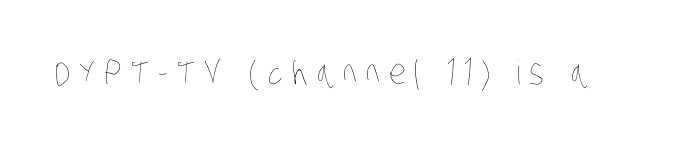
Q: Is the text bold? A: No.
Q: Is the text underlined? A: No.
Q: Is the spacing between letters normal or unusually wide? A: Unusually wide.
Q: Width (condensed, normal, or wide)? A: Condensed.
Q: Stroke contrast? A: Low.
Q: x-height? A: Large.
Q: Monospaced? A: No.
